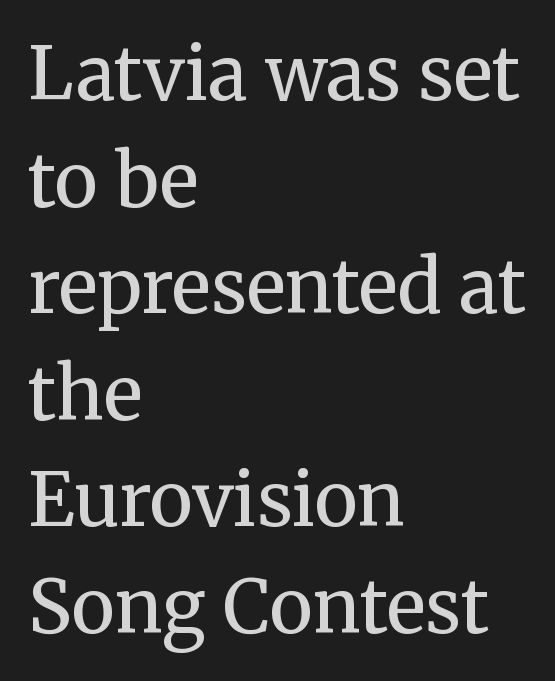
{"serif": "yes", "italic": "no", "bold": "no", "weight": "regular", "width": "normal", "stroke_contrast": "medium", "x_height": "medium", "monospaced": "no", "underline": "no", "align": "left", "line_spacing": "normal", "line_spacing_ratio": 1.46, "letter_spacing": "normal", "letter_spacing_em": 0.0, "glyph_px": 73}
